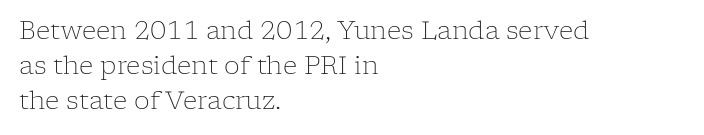
The image shows 25 px text type, upright; set left-aligned, normal line spacing (1.41x), normal letter spacing, not underlined.
